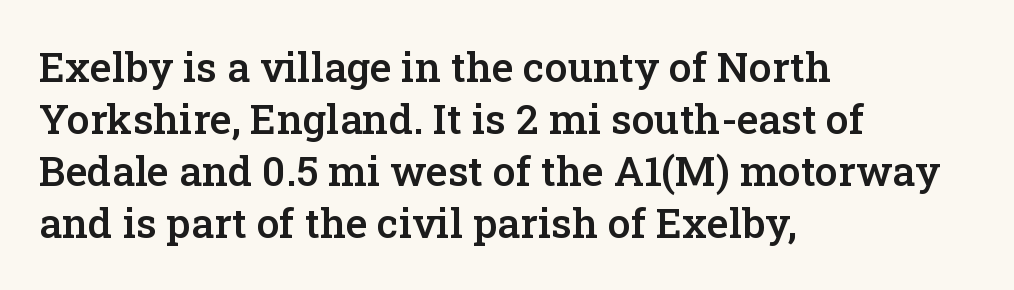
Q: Is the text bold? A: Semi-bold.
Q: Is the text italic (slanted)? A: No, it is upright.
Q: Is the typeface a serif or a sans-serif typeface? A: Serif.
Q: Is the text underlined? A: No.
Q: How is the paragraph aligned? A: Left-aligned.
Q: Is the spacing between letters normal or unusually wide? A: Normal.
Q: Is the spacing between lines tight, normal or loose? A: Normal.
Q: Width (condensed, normal, or wide)? A: Normal.
Q: Stroke contrast? A: Low.
Q: x-height? A: Medium.
Q: Monospaced? A: No.
